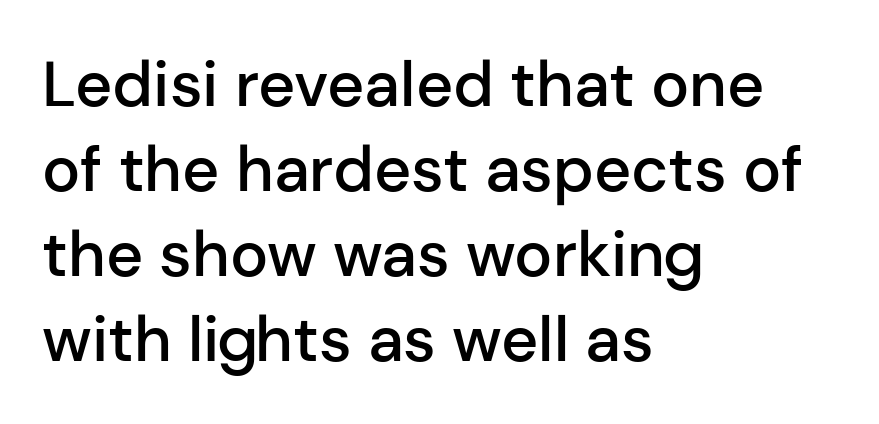
The image shows 64 px semibold sans-serif type, upright; set left-aligned, normal line spacing (1.33x), normal letter spacing, not underlined; low stroke contrast and a medium x-height.
